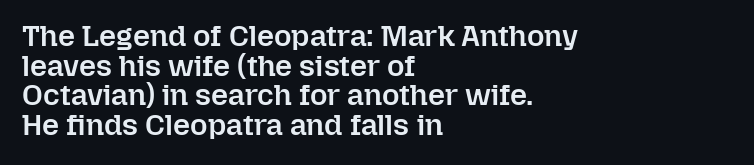
A typesetter would call this proportional, since set widths differ per character. You can tell it's not italic because the verticals are truly vertical. Heft: intermediate — a semibold. The gaps between neighbouring characters are ordinary and unremarkable.
